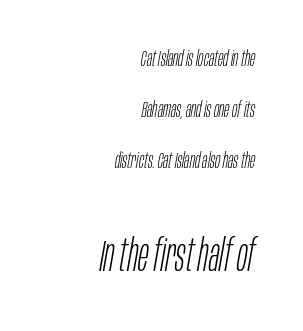
The image shows 44 px light, condensed type, italic (leaning right); set right-aligned, loose line spacing (2.32x), normal letter spacing, not underlined; the second (bottom) block is 2.0x larger; low stroke contrast and a large x-height.
